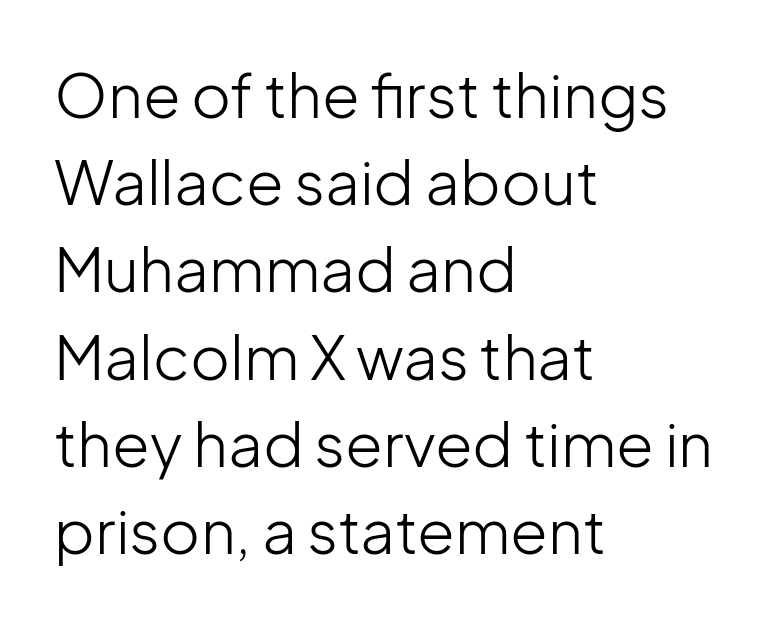
The image shows 61 px light sans-serif type, upright; set left-aligned, normal line spacing (1.43x), normal letter spacing, not underlined; low stroke contrast and a medium x-height.
